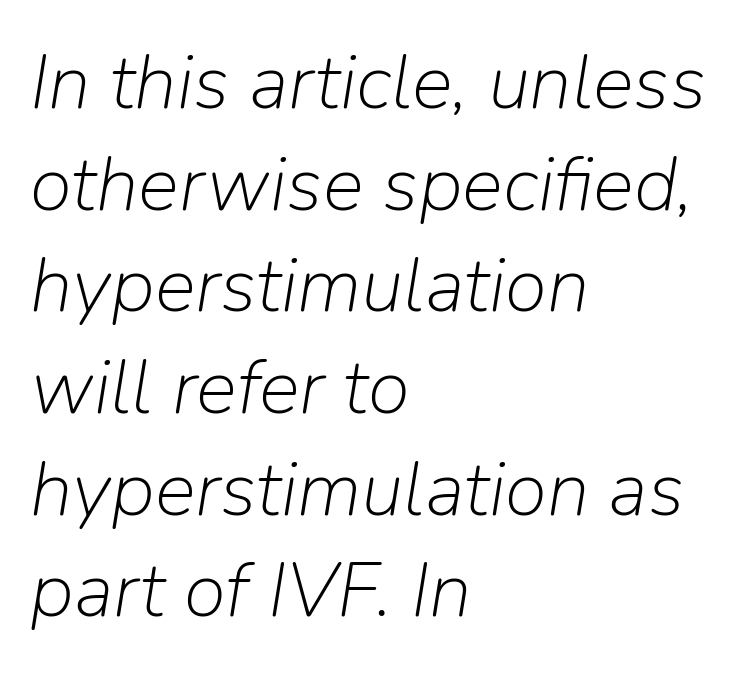
No heavy texture on the line: the type isn't bold. Note the varied advance widths — an 'i' is clearly narrower than an 'm'. One glance says typical: line gaps are just what's usual. A bare baseline throughout the passage. Slanted lettering throughout. Glyph-to-glyph distance matches everyday printed text.
